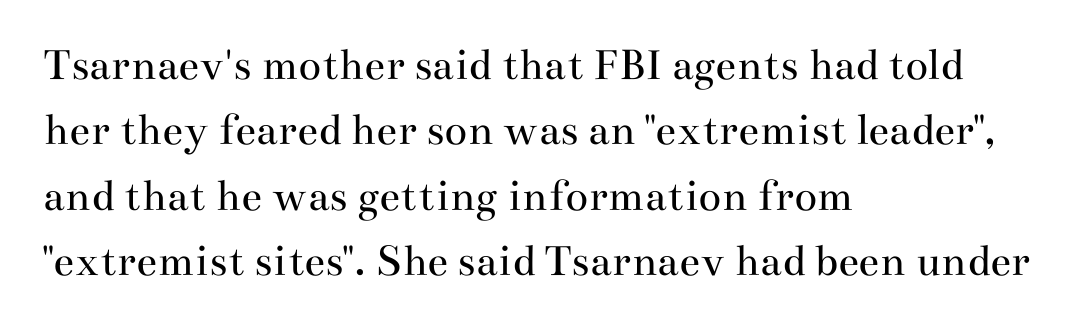
Q: Is the text bold? A: No.
Q: Is the text italic (slanted)? A: No, it is upright.
Q: Is the typeface a serif or a sans-serif typeface? A: Serif.
Q: Is the text underlined? A: No.
Q: How is the paragraph aligned? A: Left-aligned.
Q: Is the spacing between letters normal or unusually wide? A: Normal.
Q: Is the spacing between lines tight, normal or loose? A: Normal.
Q: Width (condensed, normal, or wide)? A: Wide.
Q: Stroke contrast? A: Medium.
Q: x-height? A: Small.
Q: Monospaced? A: No.
